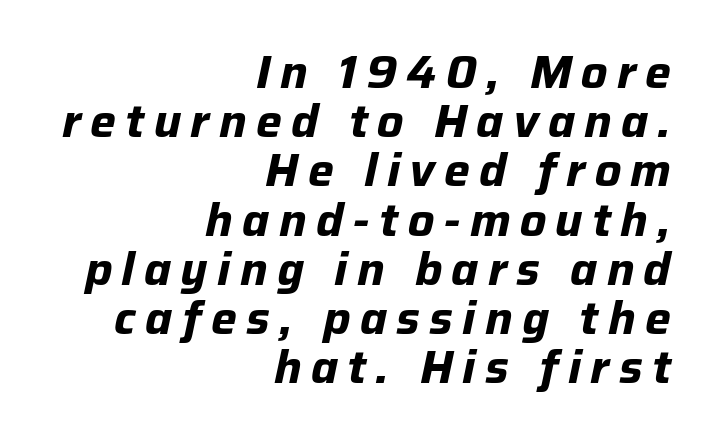
{"italic": "yes", "lean": "right", "slant_degrees": 12, "bold": "yes", "weight": "bold", "width": "normal", "stroke_contrast": "low", "x_height": "medium", "monospaced": "no", "underline": "no", "align": "right", "line_spacing": "tight", "line_spacing_ratio": 1.07, "letter_spacing": "wide", "letter_spacing_em": 0.2, "glyph_px": 46}
